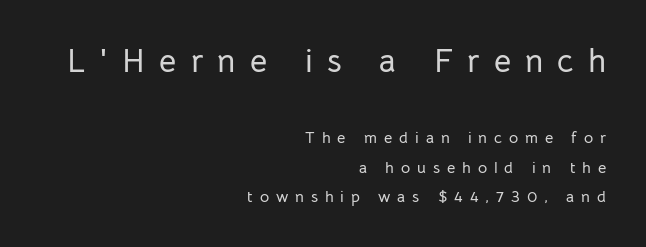
{"serif": "no", "italic": "no", "width": "normal", "stroke_contrast": "low", "x_height": "medium", "monospaced": "no", "underline": "no", "align": "right", "line_spacing_ratio": 1.84, "letter_spacing": "wide", "letter_spacing_em": 0.43, "larger_block": "first", "size_ratio": 2.06, "glyph_px": 33}
